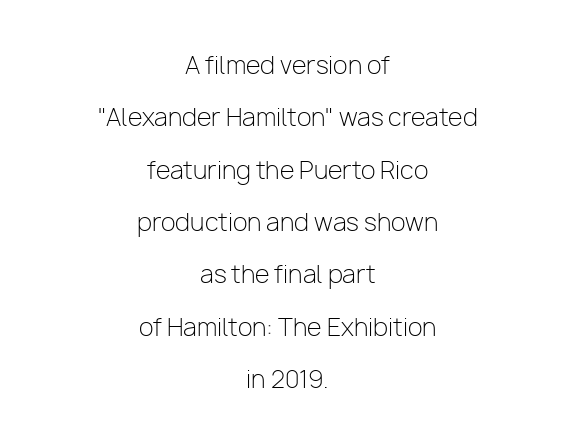
The image shows 24 px text type, upright; set centered, loose line spacing (2.18x), normal letter spacing, not underlined.
